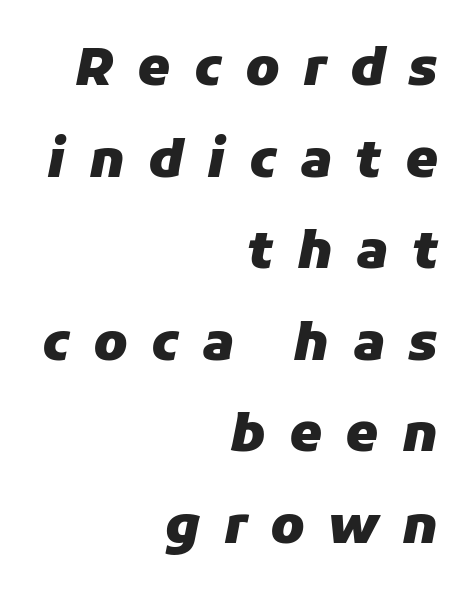
Q: Is the text bold? A: Yes.
Q: Is the text italic (slanted)? A: Yes, it leans right by about 11 degrees.
Q: Is the text underlined? A: No.
Q: How is the paragraph aligned? A: Right-aligned.
Q: Is the spacing between letters normal or unusually wide? A: Unusually wide.
Q: Width (condensed, normal, or wide)? A: Normal.
Q: Stroke contrast? A: Low.
Q: x-height? A: Medium.
Q: Monospaced? A: No.
